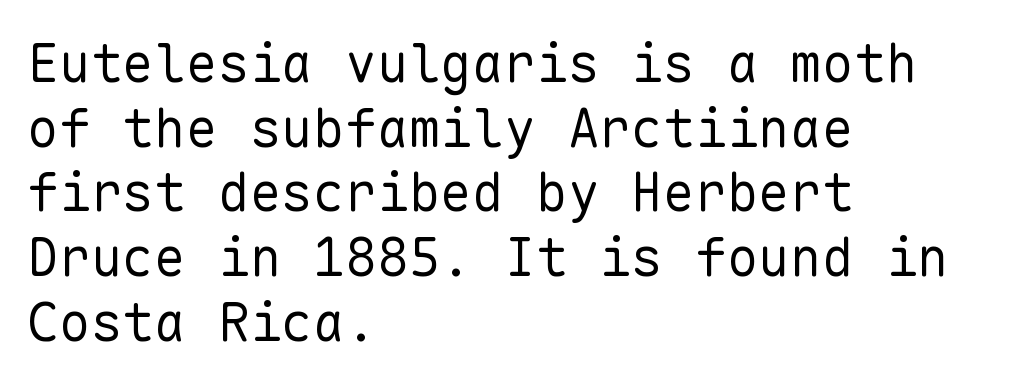
The image shows 53 px regular-weight sans-serif type, upright, monospaced; set left-aligned, line spacing 1.22x, normal letter spacing, not underlined; low stroke contrast and a medium x-height.
